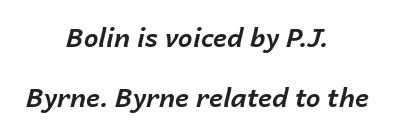
Q: Is the text bold? A: Yes.
Q: Is the text italic (slanted)? A: Yes, it leans right by about 14 degrees.
Q: Is the text underlined? A: No.
Q: How is the paragraph aligned? A: Centered.
Q: Is the spacing between letters normal or unusually wide? A: Normal.
Q: Is the spacing between lines tight, normal or loose? A: Loose.
